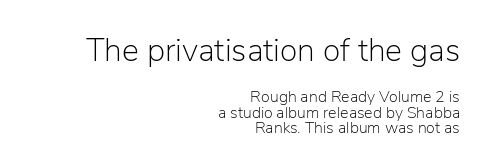
There is no visible air inserted between adjacent glyphs. The typesetter chose a ragged-left arrangement here. Tall strokes in this sample are plumb rather than angled. Here the first block reads like a headline and the second like body copy. Rows of type sit shoulder to shoulder in the vertical direction. Think of a printed novel: that variable character pitch is what you see here.
